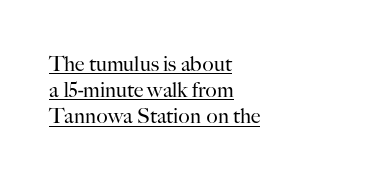
Q: Is the text bold? A: No.
Q: Is the text italic (slanted)? A: No, it is upright.
Q: Is the text underlined? A: Yes.
Q: How is the paragraph aligned? A: Left-aligned.
Q: Is the spacing between letters normal or unusually wide? A: Normal.
Q: Is the spacing between lines tight, normal or loose? A: Normal.
